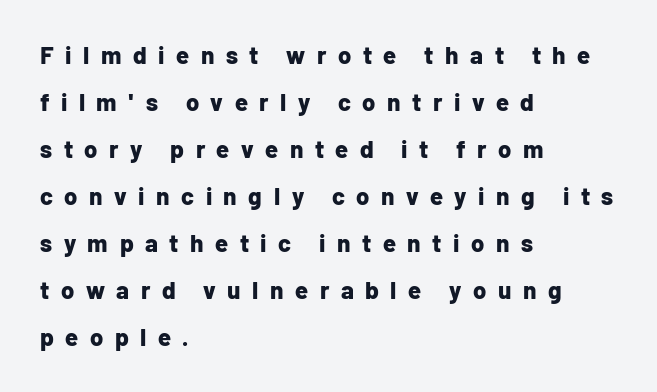
Clear beneath every line of the passage. Vertical spacing — loose. Compared with typical body copy, the letter spacing here is much looser. The font is running at its bold setting. You can tell it's not italic because the verticals are truly vertical. A classic flush-left, rag-right setting is used for this passage.
